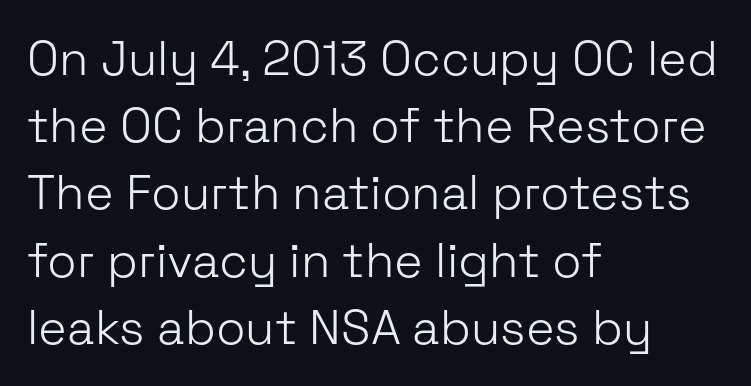
Q: Is the text bold? A: No.
Q: Is the text italic (slanted)? A: No, it is upright.
Q: Is the typeface a serif or a sans-serif typeface? A: Sans-serif.
Q: Is the text underlined? A: No.
Q: How is the paragraph aligned? A: Left-aligned.
Q: Is the spacing between letters normal or unusually wide? A: Normal.
Q: Is the spacing between lines tight, normal or loose? A: Normal.
Q: Width (condensed, normal, or wide)? A: Normal.
Q: Stroke contrast? A: Low.
Q: x-height? A: Medium.
Q: Monospaced? A: No.
